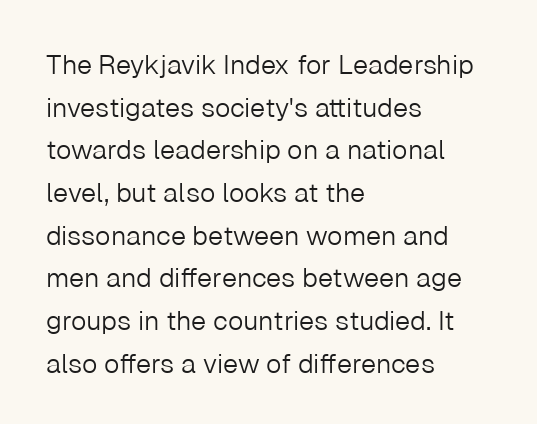
Q: Is the text bold? A: No.
Q: Is the text italic (slanted)? A: No, it is upright.
Q: Is the text underlined? A: No.
Q: How is the paragraph aligned? A: Left-aligned.
Q: Is the spacing between letters normal or unusually wide? A: Normal.
Q: Is the spacing between lines tight, normal or loose? A: Normal.
